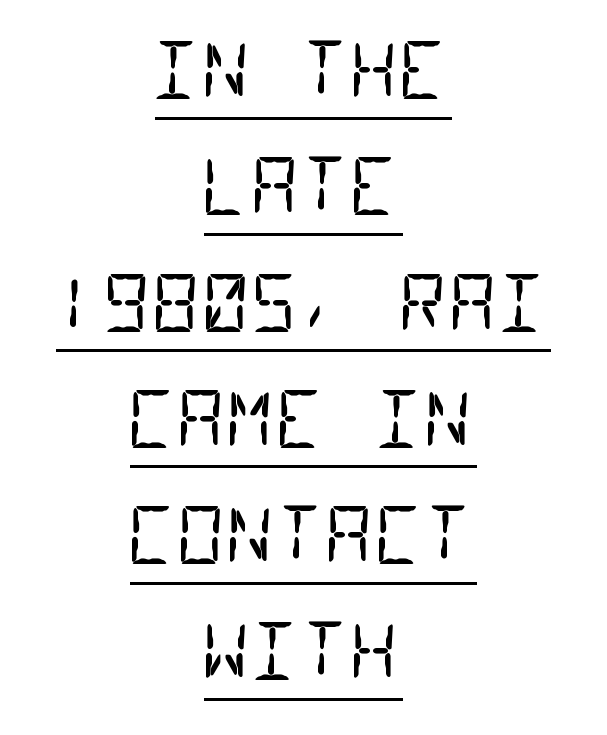
{"serif": "no", "bold": "no", "weight": "regular", "width": "condensed", "stroke_contrast": "low", "x_height": "large", "monospaced": "yes", "underline": "yes", "align": "center", "line_spacing": "normal", "line_spacing_ratio": 1.53, "letter_spacing": "normal", "letter_spacing_em": 0.0, "glyph_px": 76}
